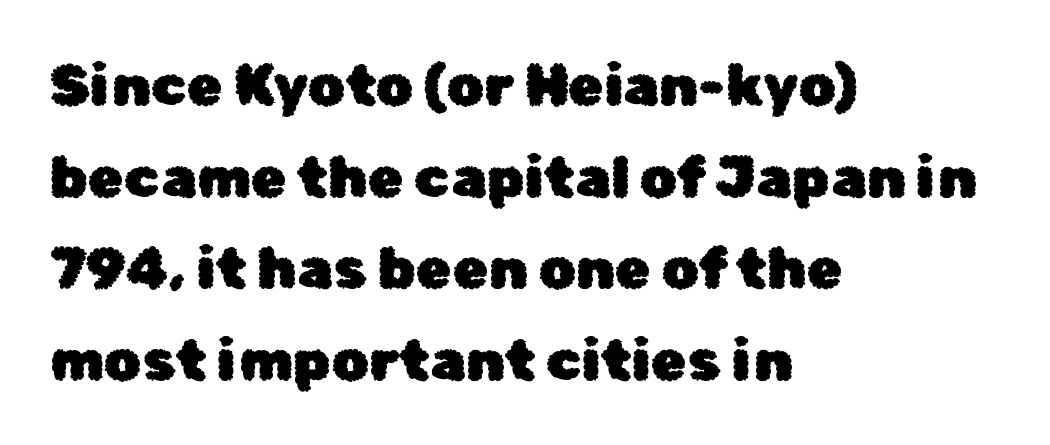
{"serif": "no", "italic": "no", "width": "normal", "stroke_contrast": "low", "x_height": "medium", "monospaced": "no", "underline": "no", "align": "left", "line_spacing": "normal", "line_spacing_ratio": 1.58, "letter_spacing": "normal", "letter_spacing_em": 0.0, "glyph_px": 58}
